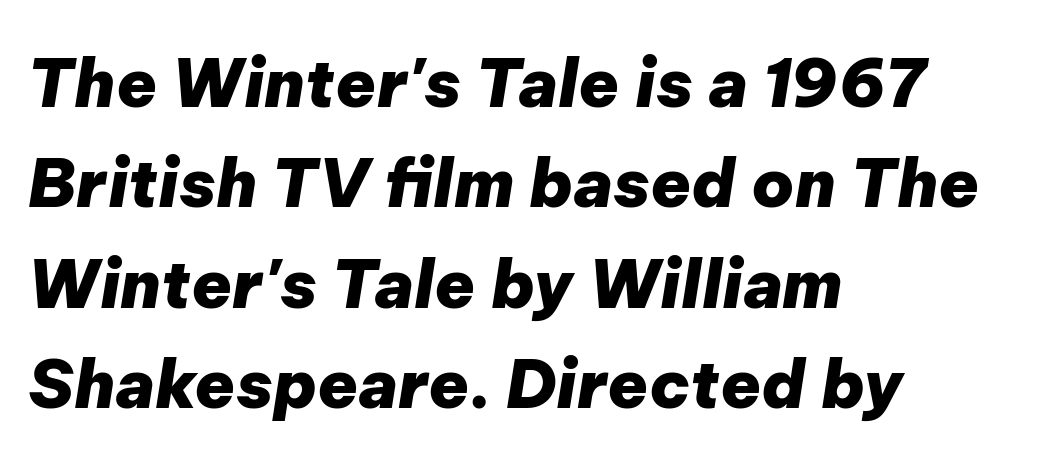
Q: Is the text bold? A: Yes.
Q: Is the text italic (slanted)? A: Yes, it leans right by about 9 degrees.
Q: Is the text underlined? A: No.
Q: How is the paragraph aligned? A: Left-aligned.
Q: Is the spacing between letters normal or unusually wide? A: Normal.
Q: Is the spacing between lines tight, normal or loose? A: Normal.
Q: Width (condensed, normal, or wide)? A: Normal.
Q: Stroke contrast? A: Low.
Q: x-height? A: Medium.
Q: Monospaced? A: No.
